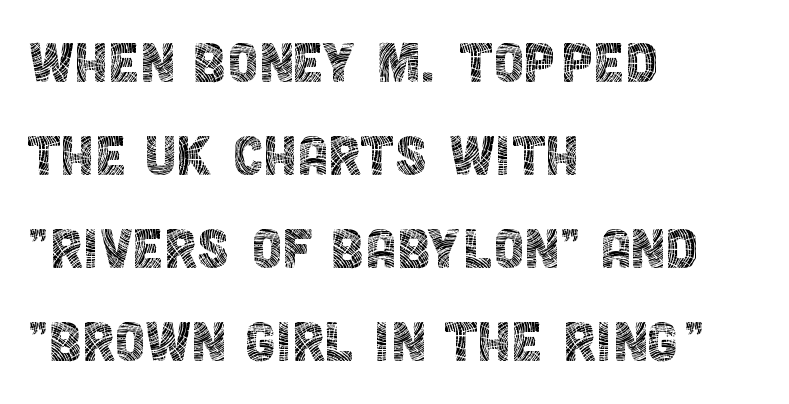
{"serif": "no", "italic": "no", "bold": "no", "weight": "thin", "width": "condensed", "x_height": "large", "monospaced": "no", "underline": "no", "align": "left", "line_spacing": "normal", "line_spacing_ratio": 1.33, "letter_spacing": "normal", "letter_spacing_em": 0.0, "glyph_px": 70}
